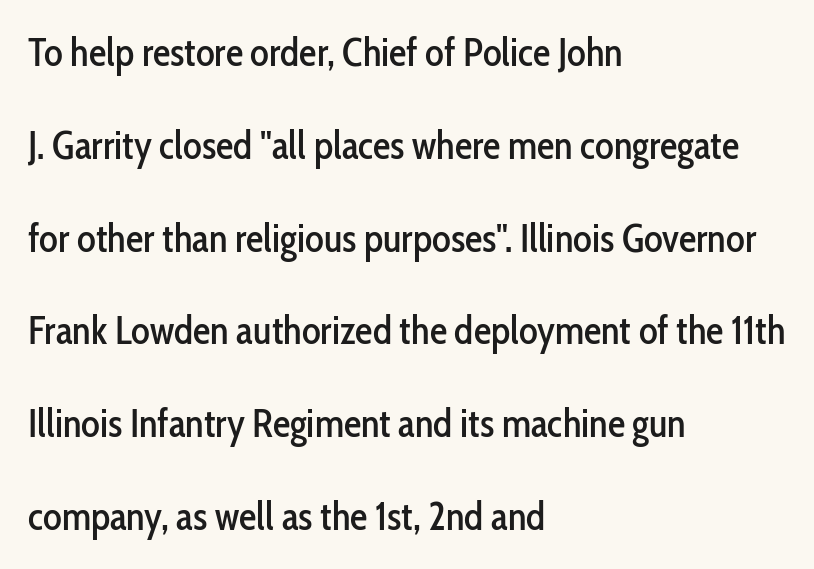
The lettering holds an erect, upright posture throughout. The passage shown is typed in a proportional face where columns would drift. Leftover space on each line is placed entirely after the last word. How are the letters spaced? Ordinarily, with no added tracking. Quick note: underline off. Baseline-to-baseline distance is far greater than the letter height.
